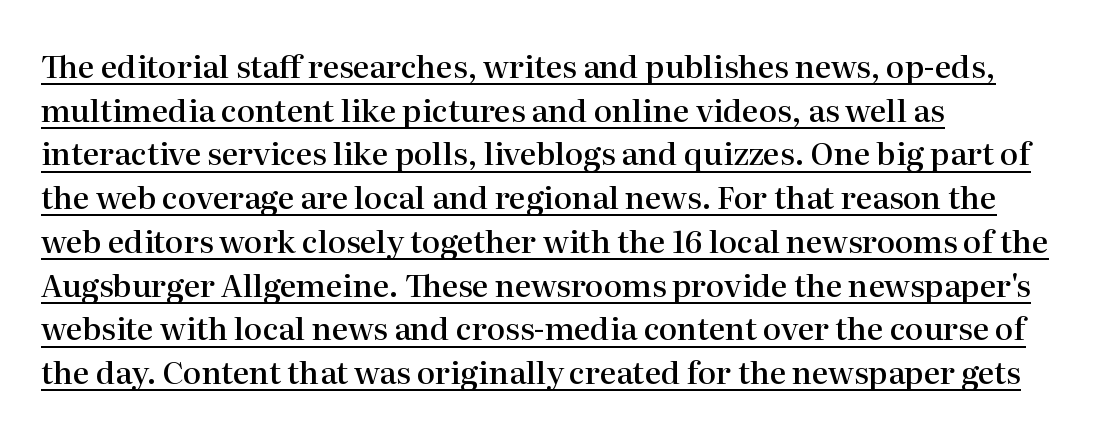
{"serif": "yes", "italic": "no", "bold": "semi", "weight": "semibold", "width": "normal", "stroke_contrast": "high", "x_height": "medium", "monospaced": "no", "underline": "yes", "align": "left", "line_spacing": "normal", "line_spacing_ratio": 1.41, "letter_spacing": "normal", "letter_spacing_em": 0.0, "glyph_px": 31}
